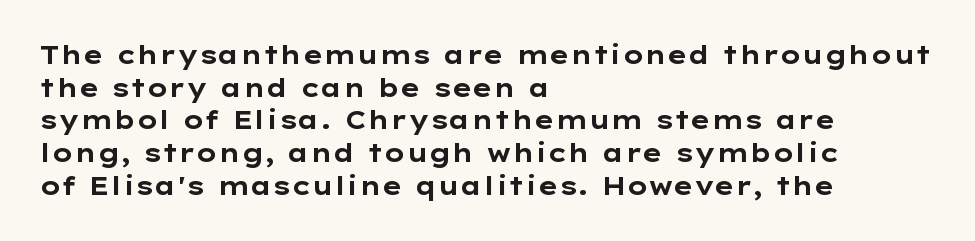
{"italic": "no", "bold": "yes", "underline": "no", "align": "left", "line_spacing": "normal", "line_spacing_ratio": 1.31, "letter_spacing": "normal", "letter_spacing_em": 0.0, "glyph_px": 25}
